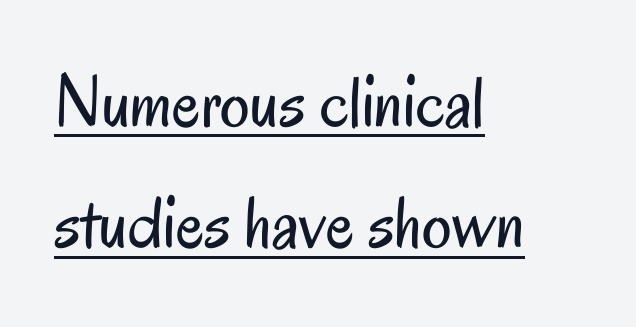
Q: Is the text bold? A: No.
Q: Is the text italic (slanted)? A: No, it is upright.
Q: Is the typeface a serif or a sans-serif typeface? A: Sans-serif.
Q: Is the text underlined? A: Yes.
Q: How is the paragraph aligned? A: Left-aligned.
Q: Is the spacing between letters normal or unusually wide? A: Normal.
Q: Is the spacing between lines tight, normal or loose? A: Normal.
Q: Width (condensed, normal, or wide)? A: Condensed.
Q: Stroke contrast? A: Low.
Q: x-height? A: Small.
Q: Monospaced? A: No.
